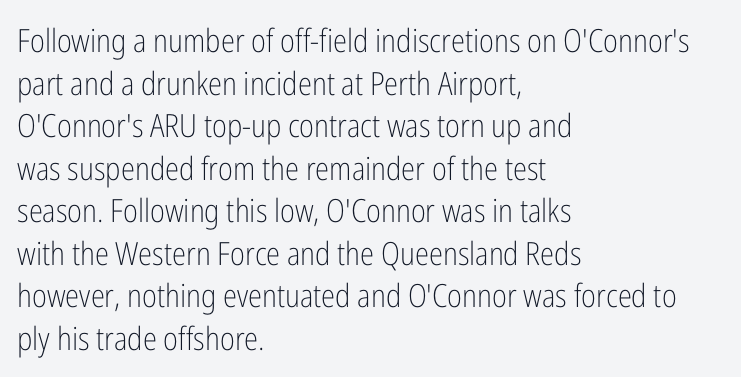
The image shows 32 px light, condensed sans-serif type, upright; set left-aligned, normal line spacing (1.33x), normal letter spacing, not underlined; low stroke contrast and a medium x-height.
